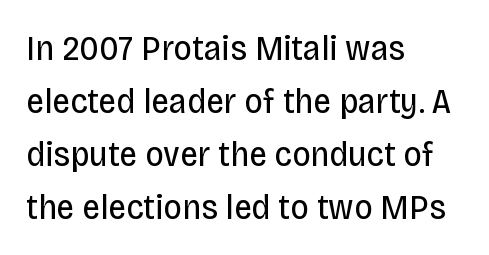
{"serif": "no", "italic": "no", "bold": "no", "weight": "regular", "width": "condensed", "stroke_contrast": "low", "x_height": "large", "monospaced": "no", "underline": "no", "align": "left", "line_spacing": "normal", "line_spacing_ratio": 1.47, "letter_spacing": "normal", "letter_spacing_em": 0.0, "glyph_px": 36}
